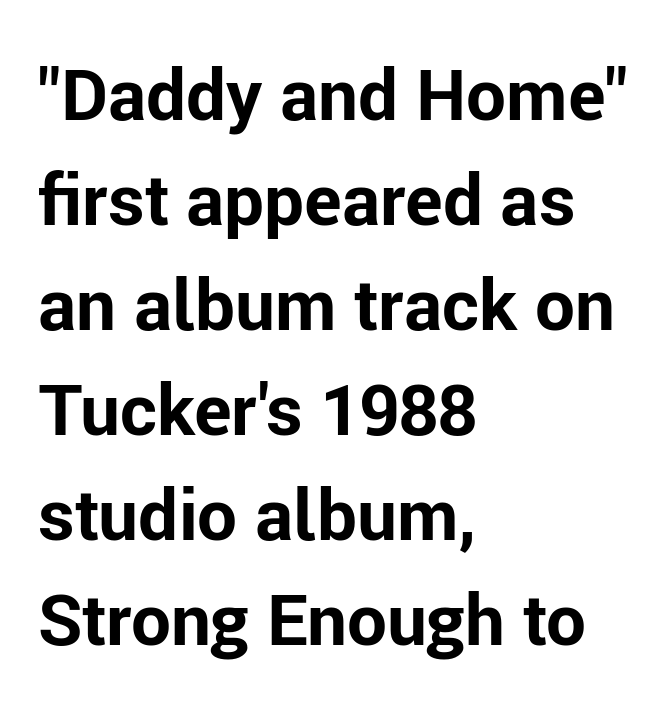
{"serif": "no", "italic": "no", "bold": "yes", "weight": "bold", "width": "normal", "stroke_contrast": "low", "x_height": "medium", "monospaced": "no", "underline": "no", "align": "left", "line_spacing": "normal", "line_spacing_ratio": 1.48, "letter_spacing": "normal", "letter_spacing_em": 0.0, "glyph_px": 71}
